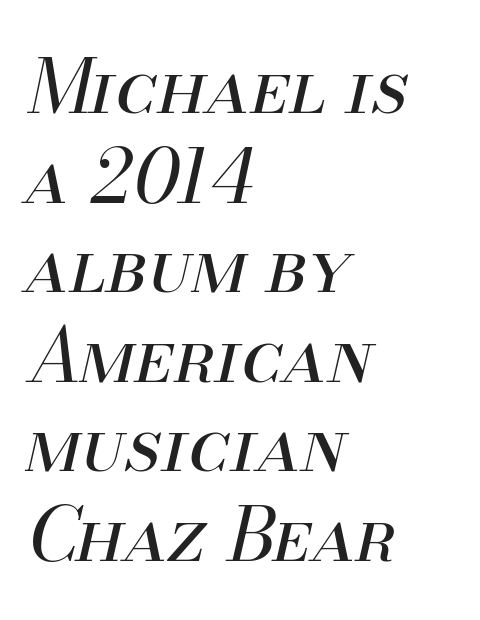
The letterforms sit at book weight or below. There's an unmistakable incline to the writing here. Character widths vary here, with narrow letters taking less room than wide ones. Descenders hang freely into open space. The passage is arranged the way most books set body copy — flush left.
